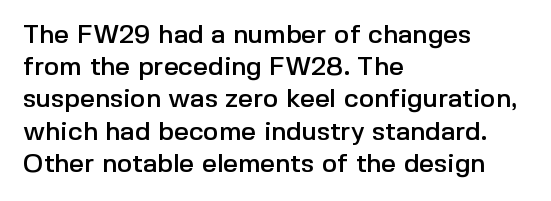
You could call the tracking neutral — neither tight nor loose. Posture: upright roman. Which margin do the lines hug? The left one — the right edge is uneven. Decoration check: the copy has no underline.
